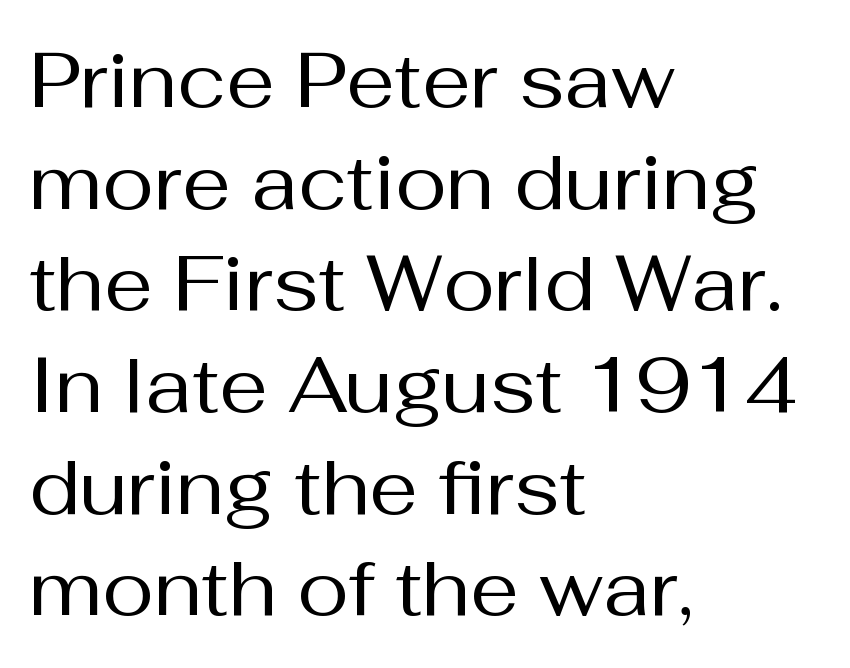
{"serif": "no", "italic": "no", "bold": "no", "weight": "regular", "width": "normal", "stroke_contrast": "medium", "x_height": "medium", "monospaced": "no", "underline": "no", "align": "left", "line_spacing": "normal", "line_spacing_ratio": 1.32, "letter_spacing": "normal", "letter_spacing_em": 0.0, "glyph_px": 77}
